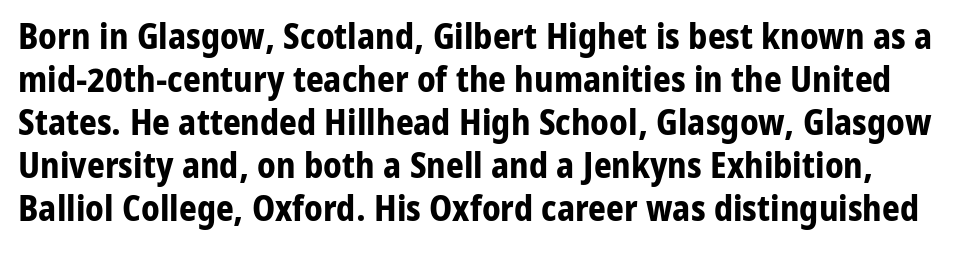
{"serif": "no", "italic": "no", "bold": "yes", "weight": "bold", "width": "normal", "stroke_contrast": "low", "x_height": "medium", "monospaced": "no", "underline": "no", "line_spacing_ratio": 1.23, "letter_spacing": "normal", "letter_spacing_em": 0.0, "glyph_px": 35}
